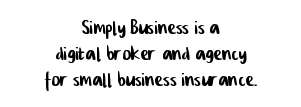
{"underline": "no", "align": "center", "line_spacing": "tight", "line_spacing_ratio": 1.0, "letter_spacing": "normal", "letter_spacing_em": 0.0, "glyph_px": 26}
